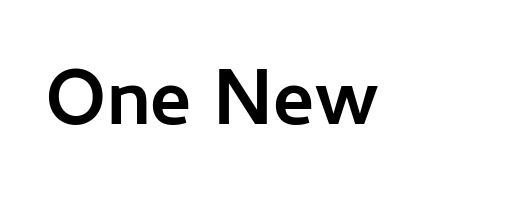
Q: Is the text bold? A: Yes.
Q: Is the text italic (slanted)? A: No, it is upright.
Q: Is the typeface a serif or a sans-serif typeface? A: Sans-serif.
Q: Is the text underlined? A: No.
Q: Is the spacing between letters normal or unusually wide? A: Normal.
Q: Width (condensed, normal, or wide)? A: Normal.
Q: Stroke contrast? A: Low.
Q: x-height? A: Medium.
Q: Monospaced? A: No.
